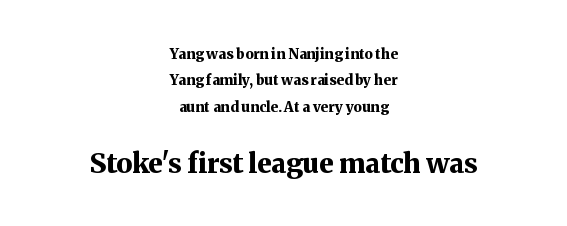
Set as a true bold cut, around the 700 mark. Italic? Not at all — the glyphs are vertical. Which chunk is bigger? The second one — the bottom block dwarfs the top. Here the glyphs are tracked normally, forming tight word shapes. Short and long lines alike share a common midpoint.
